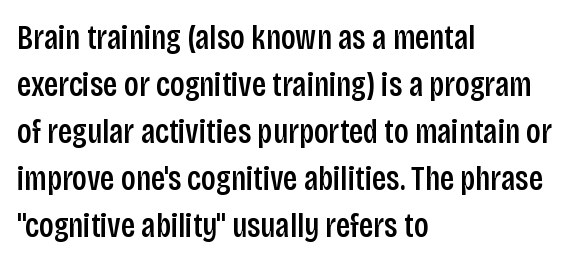
The image shows 34 px condensed sans-serif type, upright; set left-aligned, normal line spacing (1.38x), normal letter spacing, not underlined; low stroke contrast and a large x-height.
